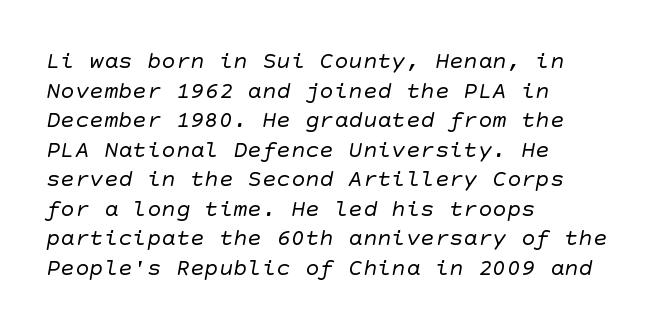
{"bold": "no", "underline": "no", "align": "left", "line_spacing_ratio": 1.23, "letter_spacing": "normal", "letter_spacing_em": 0.0, "glyph_px": 24}
